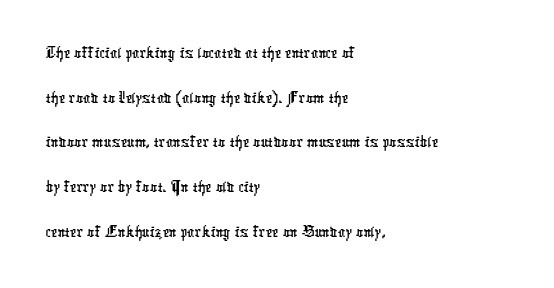
Here the designer chose a conventional face with non-uniform glyph widths. This rendering employs a face without finishing strokes, i.e., a sans-serif. Tracking value appears to be zero — textbook default spacing. Is the block centered? No — it sits flush against the left margin.
